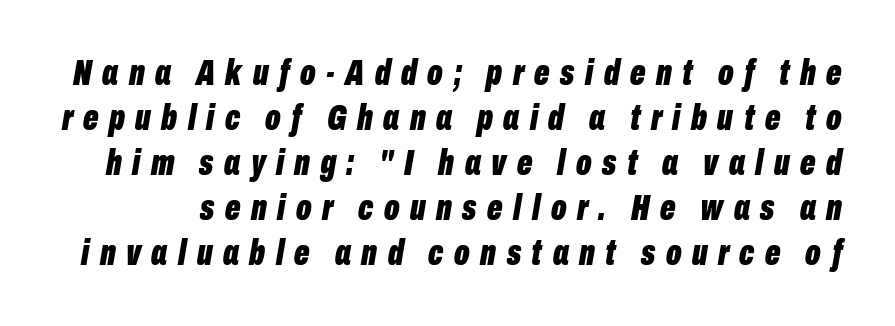
The image shows 36 px bold, condensed type, italic (leaning right); set normal line spacing (1.25x), unusually wide letter spacing (+0.29 em), not underlined; low stroke contrast and a medium x-height.
